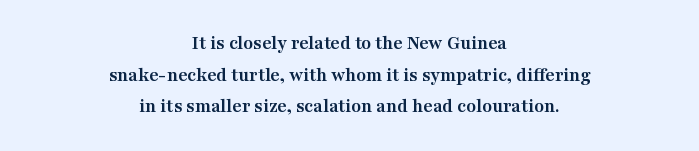
{"italic": "no", "bold": "yes", "underline": "no", "align": "center", "line_spacing": "normal", "line_spacing_ratio": 1.58, "letter_spacing": "normal", "letter_spacing_em": 0.0, "glyph_px": 20}
